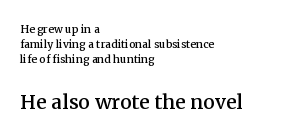
{"italic": "no", "underline": "no", "align": "left", "line_spacing": "tight", "line_spacing_ratio": 1.08, "letter_spacing": "normal", "letter_spacing_em": 0.0, "larger_block": "second", "size_ratio": 1.86, "glyph_px": 26}
